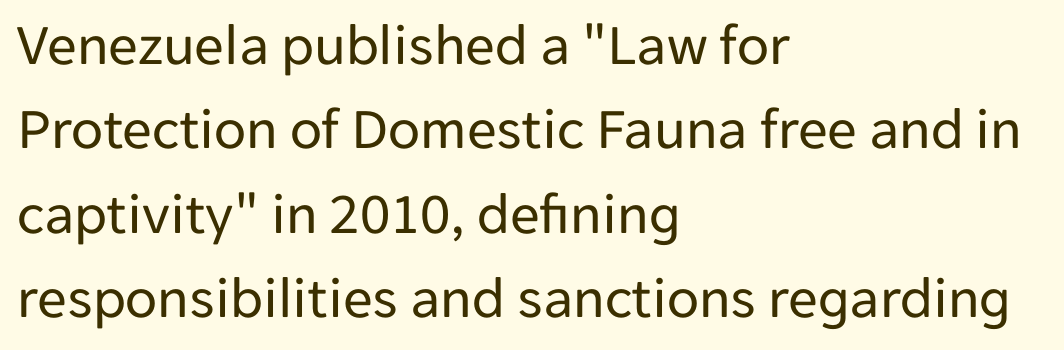
{"serif": "no", "italic": "no", "bold": "no", "weight": "regular", "width": "normal", "stroke_contrast": "low", "x_height": "medium", "monospaced": "no", "underline": "no", "align": "left", "line_spacing": "normal", "line_spacing_ratio": 1.43, "letter_spacing": "normal", "letter_spacing_em": 0.0, "glyph_px": 59}
